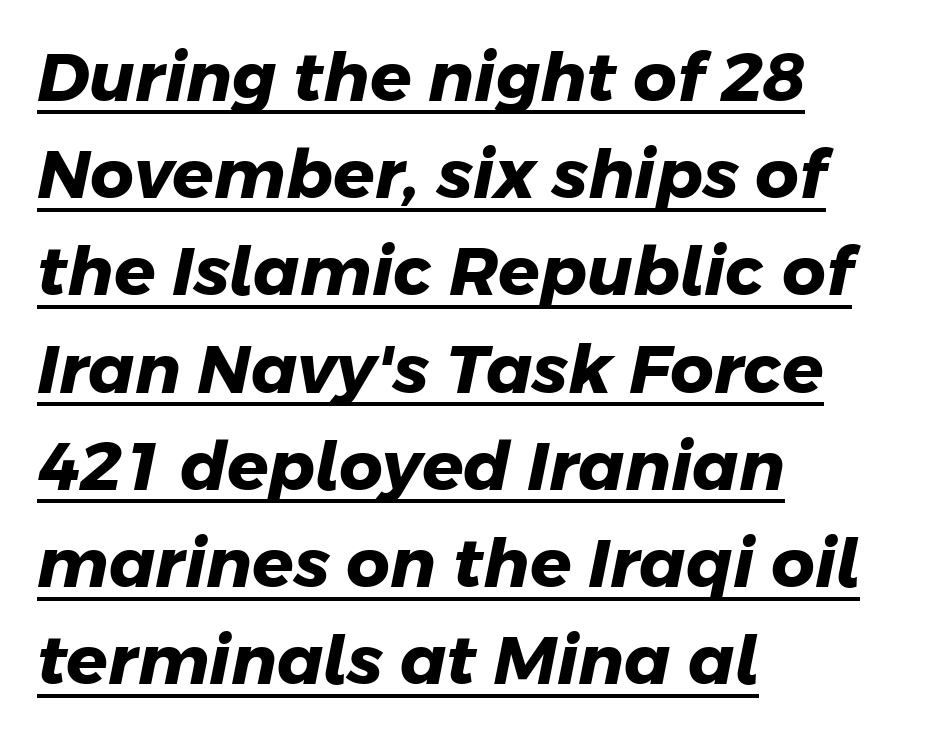
{"serif": "no", "bold": "yes", "weight": "heavy", "width": "normal", "stroke_contrast": "low", "x_height": "medium", "monospaced": "no", "underline": "yes", "align": "left", "line_spacing": "normal", "line_spacing_ratio": 1.43, "letter_spacing": "normal", "letter_spacing_em": 0.0, "glyph_px": 68}
